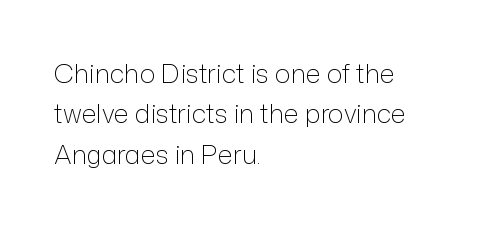
{"italic": "no", "bold": "no", "underline": "no", "align": "left", "line_spacing": "normal", "line_spacing_ratio": 1.55, "letter_spacing": "normal", "letter_spacing_em": 0.0, "glyph_px": 26}
